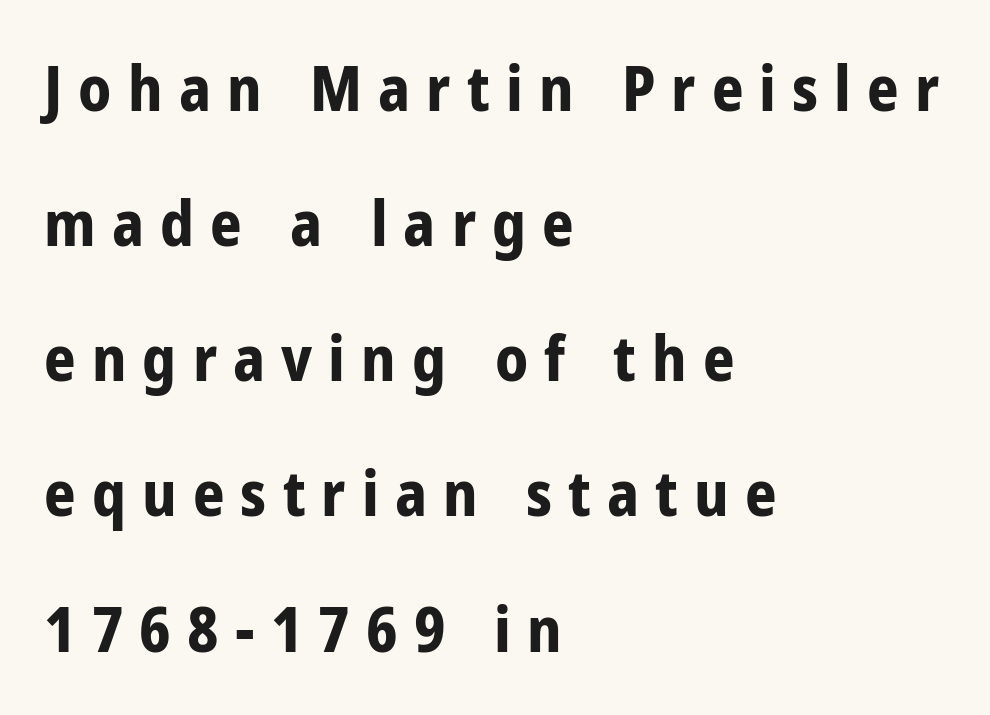
The image shows 62 px bold, condensed sans-serif type, upright; set left-aligned, loose line spacing (2.18x), unusually wide letter spacing (+0.26 em), not underlined; low stroke contrast and a medium x-height.
